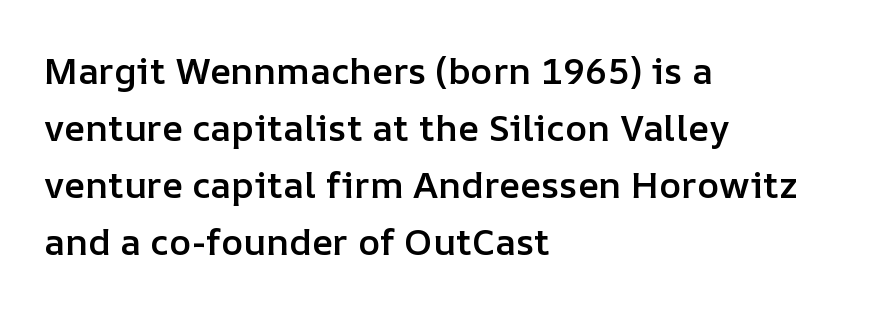
Tracking here is standard; glyphs follow each other at the usual distance. The rendering anchors every line to the left-hand side. The leading is moderate, giving the passage an even texture. Every stem runs plumb, perpendicular to the baseline.
